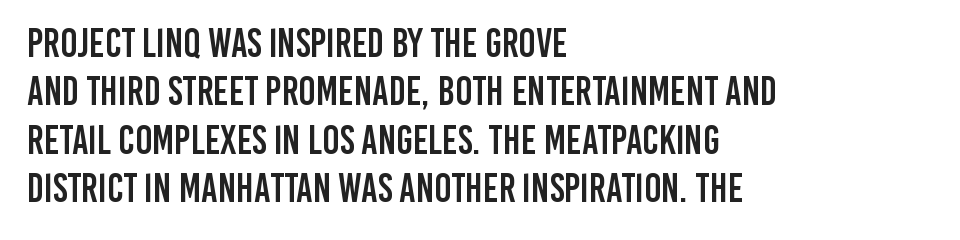
Type style note: lacks serifs. Each row of text sits above clean, open space. The passage shown has conventional tracking throughout. Tall strokes in this sample are plumb rather than angled. The lines are quadded left.
